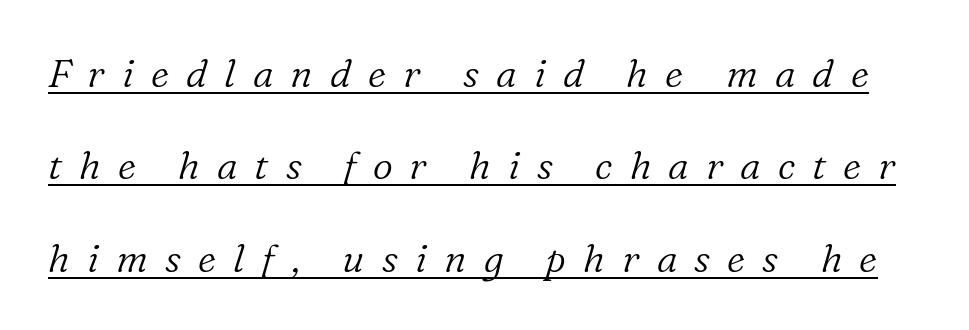
The vertical gap from one line to the next is large. The typesetting does not lean heavy: it is not bold. Every character sits at an angle, as italics do. These lines are rendered in a variable-pitch font. The rendered words wear a rule along their underside. What stands out about the letter spacing? Its width — letters are far apart.
